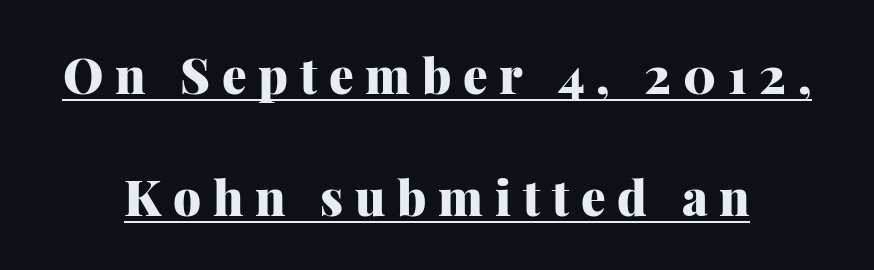
The axis of the letterforms is exactly vertical. The characters look thick and weighty, a clear bold. Small tapered or slab feet sit at the stroke ends, so this counts as serif. The face used here is proportionally spaced, like ordinary book or web type.
